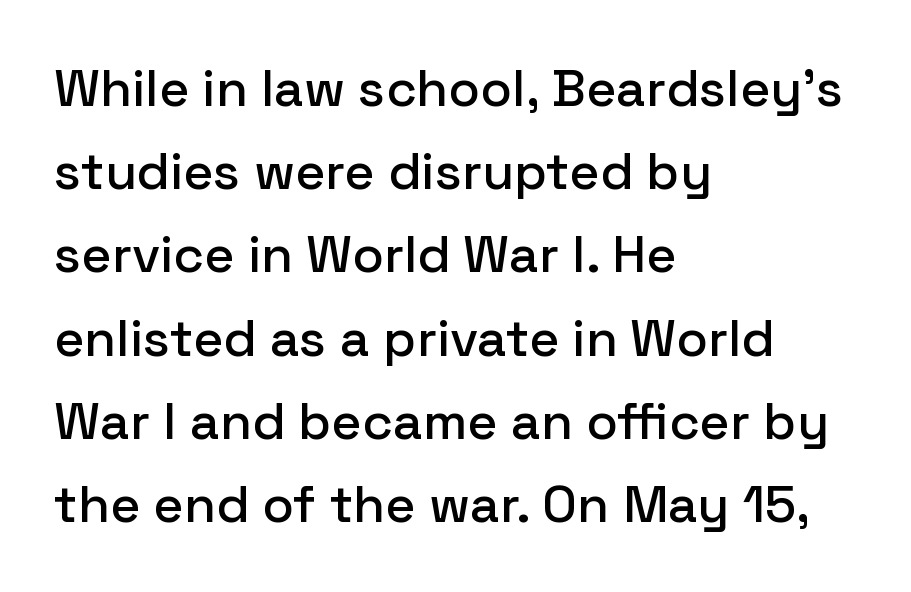
The image shows 52 px sans-serif type, upright; set left-aligned, normal line spacing (1.6x), normal letter spacing, not underlined; low stroke contrast and a medium x-height.
